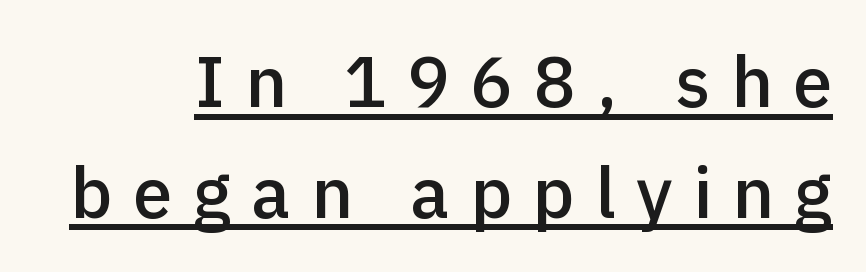
{"serif": "no", "italic": "no", "bold": "semi", "weight": "semibold", "width": "normal", "x_height": "medium", "monospaced": "no", "underline": "yes", "line_spacing": "normal", "line_spacing_ratio": 1.56, "letter_spacing": "wide", "letter_spacing_em": 0.29, "glyph_px": 71}
